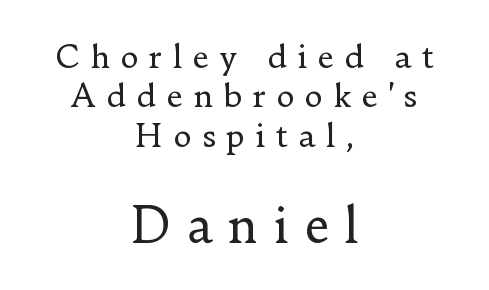
Q: Is the text bold? A: No.
Q: Is the text italic (slanted)? A: No, it is upright.
Q: Is the typeface a serif or a sans-serif typeface? A: Serif.
Q: Is the text underlined? A: No.
Q: How is the paragraph aligned? A: Centered.
Q: Is the spacing between letters normal or unusually wide? A: Unusually wide.
Q: Which block of text is set in a larger size, the first (top) or the second (bottom)? A: The second (bottom) one.
Q: Width (condensed, normal, or wide)? A: Normal.
Q: Stroke contrast? A: Low.
Q: x-height? A: Small.
Q: Monospaced? A: No.
